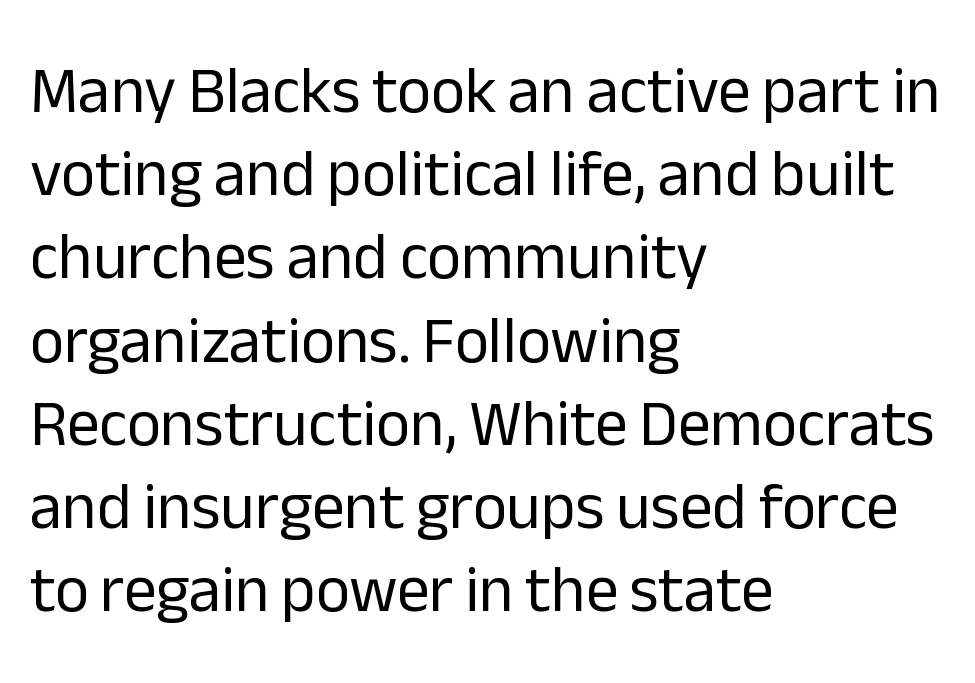
The image shows 65 px regular-weight sans-serif type, upright; set left-aligned, normal line spacing (1.28x), normal letter spacing, not underlined; low stroke contrast and a medium x-height.
